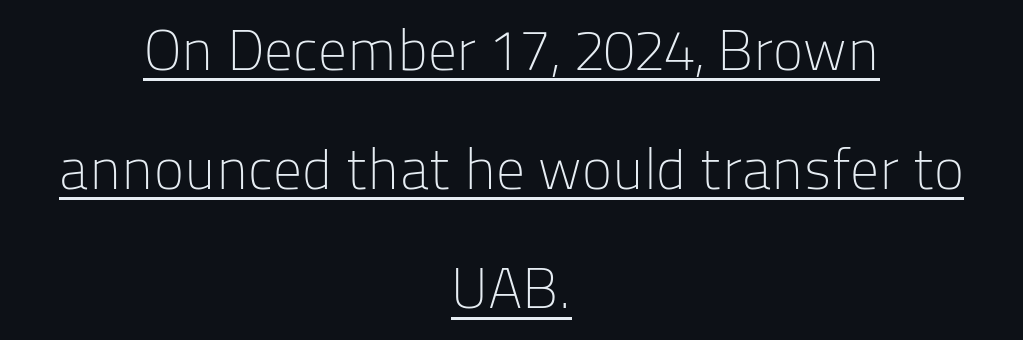
Do the characters align in a grid? No, the font is proportional. Upright lettering throughout. Caption: multi-line text, centered on the measure. Check the space under the baseline: a stroke is drawn there. The face used here is a sans, in the tradition of grotesques and geometrics. The face used here is rendered with its standard letterfit.
